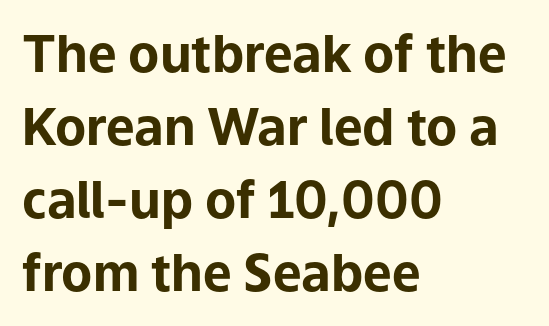
{"serif": "no", "italic": "no", "bold": "yes", "weight": "bold", "width": "normal", "stroke_contrast": "low", "x_height": "medium", "monospaced": "no", "underline": "no", "align": "left", "line_spacing": "normal", "line_spacing_ratio": 1.43, "letter_spacing": "normal", "letter_spacing_em": 0.0, "glyph_px": 51}
